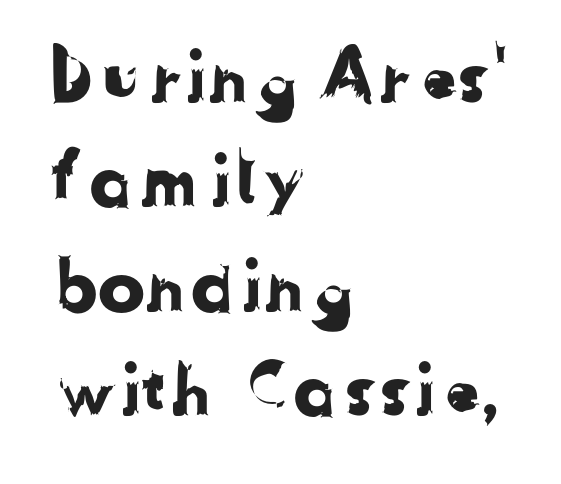
Q: Is the typeface a serif or a sans-serif typeface? A: Sans-serif.
Q: Is the text underlined? A: No.
Q: How is the paragraph aligned? A: Left-aligned.
Q: Is the spacing between letters normal or unusually wide? A: Normal.
Q: Is the spacing between lines tight, normal or loose? A: Normal.
Q: Width (condensed, normal, or wide)? A: Normal.
Q: Stroke contrast? A: Low.
Q: x-height? A: Medium.
Q: Monospaced? A: No.
